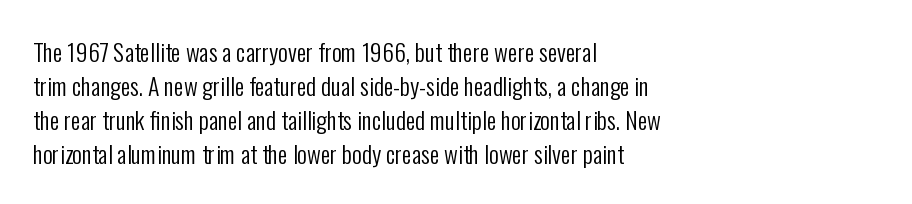
Decoration check: the copy has no underline. Teacher's note: observe the even left margin — that is flush-left alignment. Interline gaps are of average width in this sample. No chunkiness to these letters — they're not bold. These lines were composed using upright roman letters.
